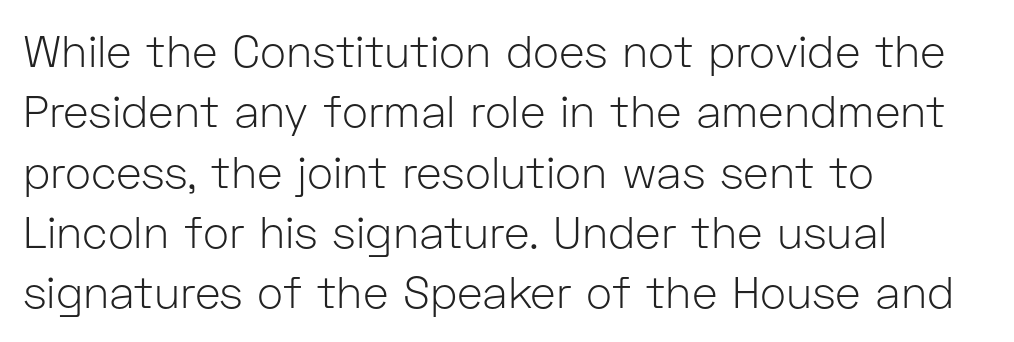
Q: Is the text bold? A: No.
Q: Is the text italic (slanted)? A: No, it is upright.
Q: Is the typeface a serif or a sans-serif typeface? A: Sans-serif.
Q: Is the text underlined? A: No.
Q: How is the paragraph aligned? A: Left-aligned.
Q: Is the spacing between letters normal or unusually wide? A: Normal.
Q: Is the spacing between lines tight, normal or loose? A: Normal.
Q: Width (condensed, normal, or wide)? A: Normal.
Q: Stroke contrast? A: Low.
Q: x-height? A: Medium.
Q: Monospaced? A: No.
